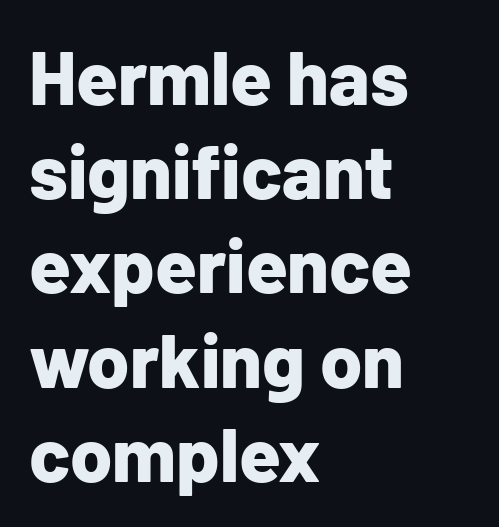
Heavy-handed strokes throughout: this text is bold. Designer's note — italics off, roman on. A typesetter would call this zero additional tracking. Clear beneath every line of the passage. Grotesque or geometric, the face here clearly has no serifs.
